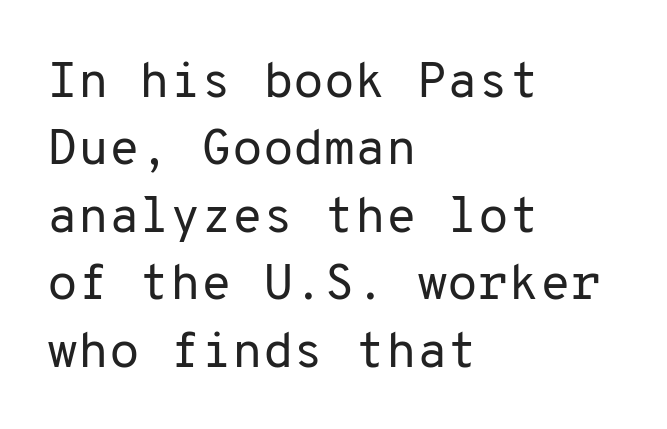
The image shows 50 px regular-weight sans-serif type, upright, monospaced; set left-aligned, normal line spacing (1.35x), normal letter spacing, not underlined; low stroke contrast and a medium x-height.
